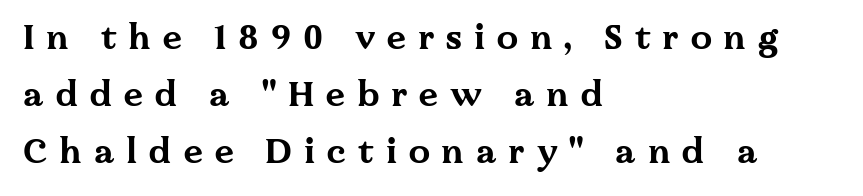
{"serif": "yes", "italic": "no", "bold": "yes", "weight": "bold", "width": "wide", "stroke_contrast": "medium", "x_height": "medium", "monospaced": "no", "underline": "no", "align": "left", "line_spacing": "normal", "line_spacing_ratio": 1.68, "letter_spacing": "wide", "letter_spacing_em": 0.35, "glyph_px": 34}
